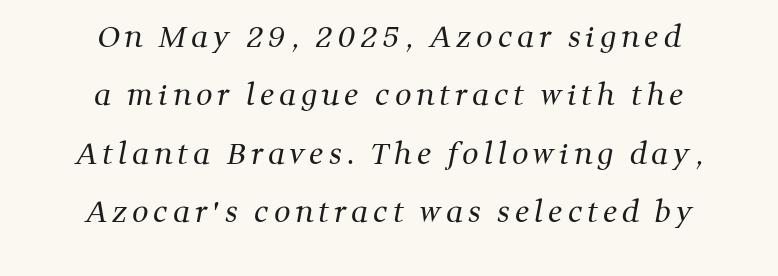
{"serif": "yes", "bold": "no", "weight": "regular", "width": "normal", "stroke_contrast": "medium", "x_height": "medium", "monospaced": "no", "underline": "no", "line_spacing": "loose", "line_spacing_ratio": 2.01, "glyph_px": 29}
